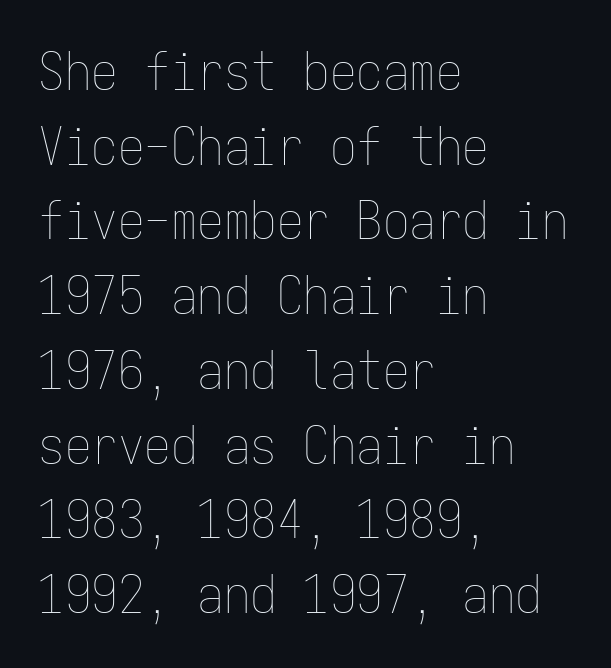
If you drew a ruler down the left edge, every line would touch it. Posture: straight, roman, zero tilt. Anything drawn beneath the words? Only blank space. The leading is moderate, giving the passage an even texture.
